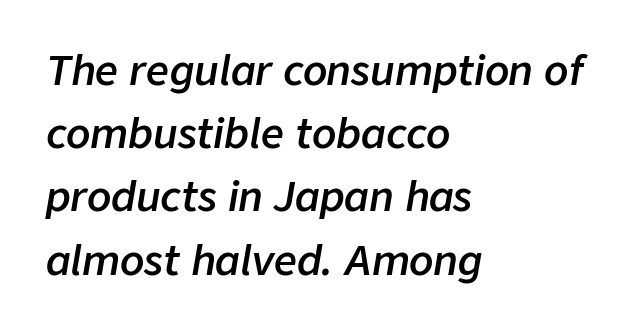
{"italic": "yes", "lean": "right", "slant_degrees": 9, "bold": "semi", "weight": "semibold", "width": "normal", "stroke_contrast": "low", "x_height": "medium", "monospaced": "no", "underline": "no", "align": "left", "line_spacing": "normal", "line_spacing_ratio": 1.58, "letter_spacing": "normal", "letter_spacing_em": 0.0, "glyph_px": 40}
